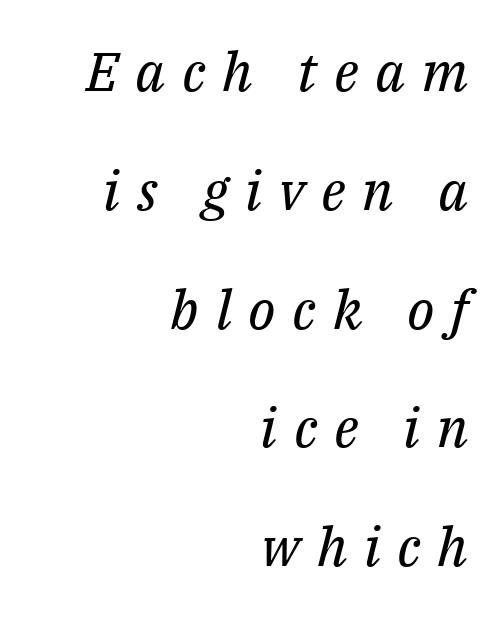
Q: Is the text bold? A: No.
Q: Is the text italic (slanted)? A: Yes, it leans right by about 14 degrees.
Q: Is the typeface a serif or a sans-serif typeface? A: Serif.
Q: Is the text underlined? A: No.
Q: How is the paragraph aligned? A: Right-aligned.
Q: Is the spacing between letters normal or unusually wide? A: Unusually wide.
Q: Is the spacing between lines tight, normal or loose? A: Loose.
Q: Width (condensed, normal, or wide)? A: Normal.
Q: Stroke contrast? A: Medium.
Q: x-height? A: Medium.
Q: Monospaced? A: No.
